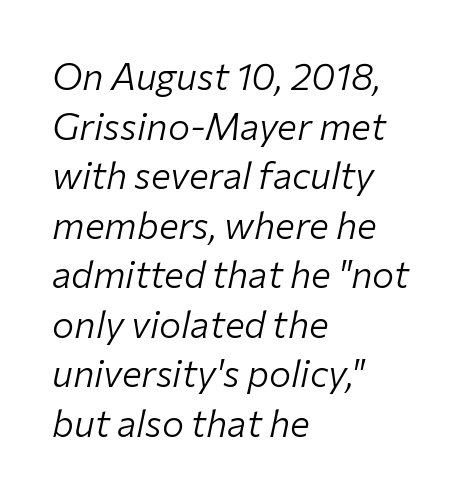
The image shows 37 px light type, italic (leaning right); set left-aligned, normal line spacing (1.34x), normal letter spacing, not underlined; low stroke contrast and a medium x-height.
